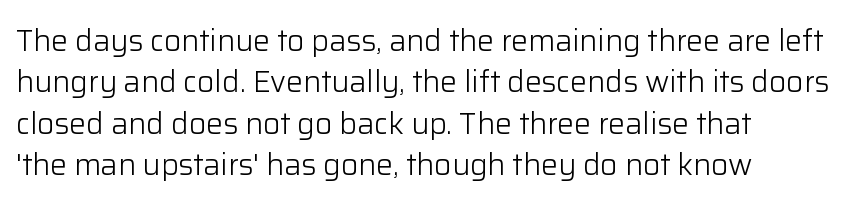
Q: Is the text bold? A: No.
Q: Is the text italic (slanted)? A: No, it is upright.
Q: Is the typeface a serif or a sans-serif typeface? A: Sans-serif.
Q: Is the text underlined? A: No.
Q: How is the paragraph aligned? A: Left-aligned.
Q: Is the spacing between letters normal or unusually wide? A: Normal.
Q: Is the spacing between lines tight, normal or loose? A: Normal.
Q: Width (condensed, normal, or wide)? A: Normal.
Q: Stroke contrast? A: Low.
Q: x-height? A: Medium.
Q: Monospaced? A: No.
